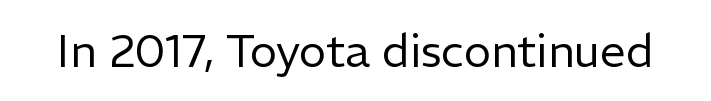
Q: Is the text bold? A: No.
Q: Is the text italic (slanted)? A: No, it is upright.
Q: Is the typeface a serif or a sans-serif typeface? A: Sans-serif.
Q: Is the text underlined? A: No.
Q: Is the spacing between letters normal or unusually wide? A: Normal.
Q: Width (condensed, normal, or wide)? A: Normal.
Q: Stroke contrast? A: Low.
Q: x-height? A: Medium.
Q: Monospaced? A: No.
